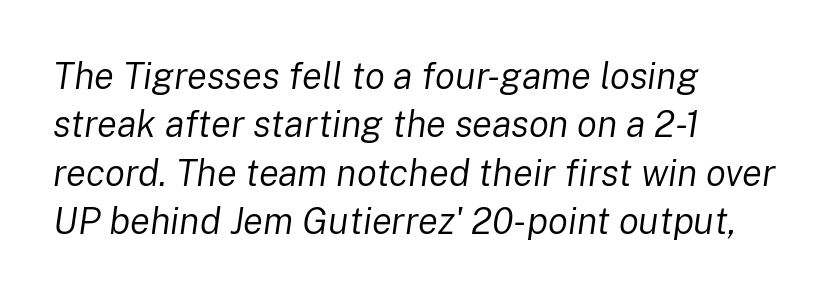
The image shows 37 px regular-weight type, italic (leaning right); set left-aligned, normal line spacing (1.31x), normal letter spacing, not underlined; low stroke contrast and a medium x-height.
